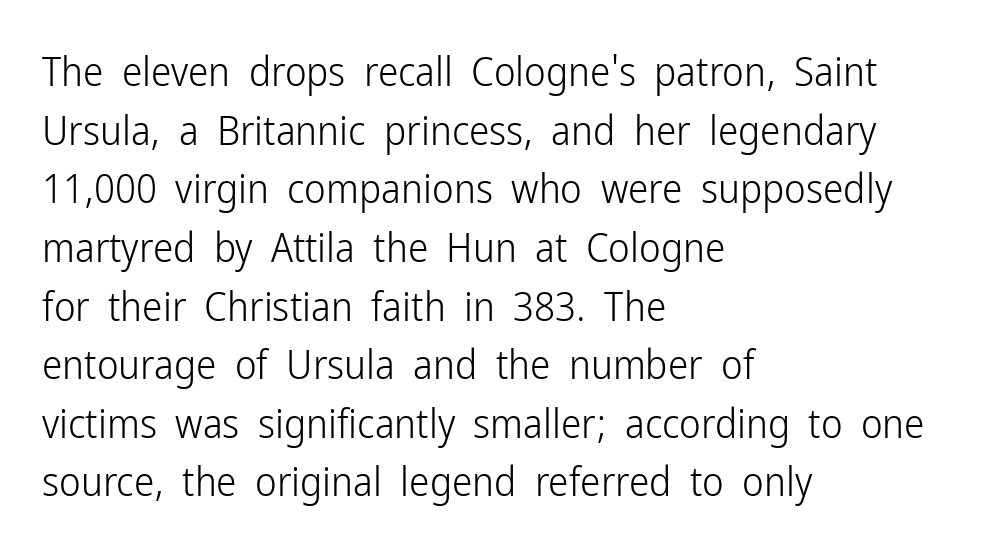
{"serif": "no", "italic": "no", "bold": "no", "weight": "light", "width": "condensed", "stroke_contrast": "low", "x_height": "medium", "monospaced": "no", "underline": "no", "align": "left", "line_spacing": "normal", "line_spacing_ratio": 1.43, "letter_spacing": "normal", "letter_spacing_em": 0.0, "glyph_px": 41}
